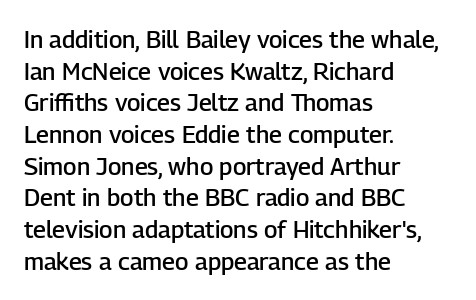
The image shows 24 px text type, upright; set left-aligned, normal line spacing (1.32x), normal letter spacing, not underlined.
